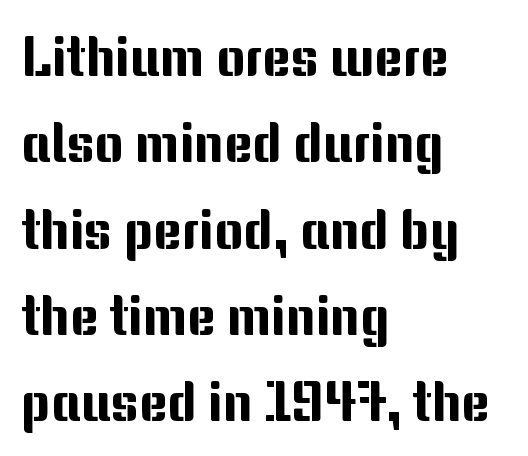
The image shows 55 px sans-serif type, upright; set left-aligned, normal line spacing (1.57x), normal letter spacing, not underlined; medium stroke contrast and a medium x-height.
